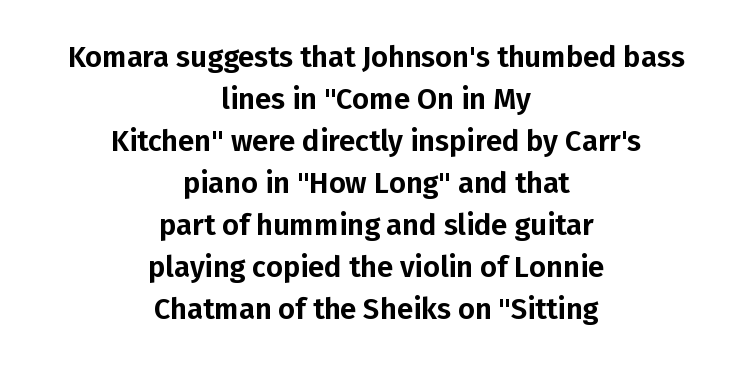
The image shows 29 px sans-serif type, upright; set centered, normal line spacing (1.45x), normal letter spacing, not underlined; low stroke contrast and a medium x-height.
